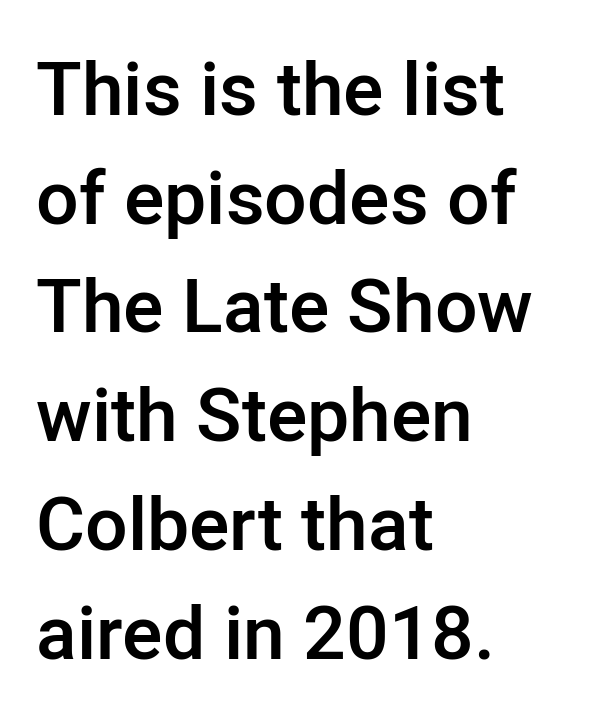
Is this a fixed-width face? No — the glyphs have proportional, varying widths. A semibold gives these letters moderate extra thickness, short of bold. The letters sit at their default tracking, neither squeezed nor spread. Horizontal bands of white between lines are of average thickness. This rendering uses left alignment, leaving the right contour irregular.
